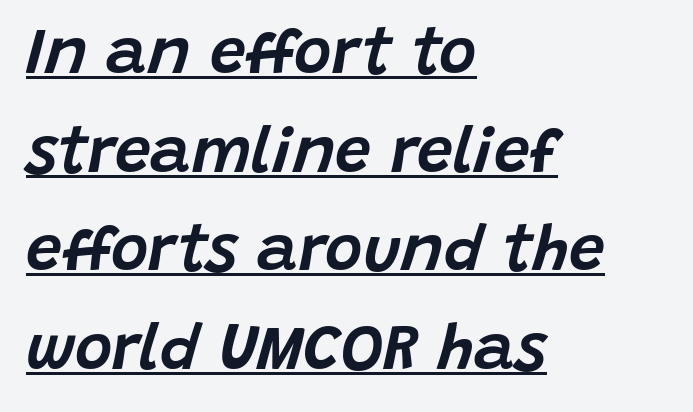
The image shows 64 px text type, italic (leaning right); set left-aligned, normal line spacing (1.54x), normal letter spacing, underlined; low stroke contrast and a large x-height.
